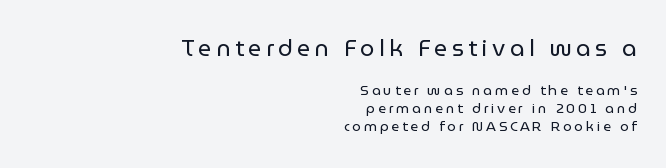
The image shows 23 px text type, upright; set right-aligned, normal line spacing (1.31x), not underlined; the first (top) block is 1.64x larger.
